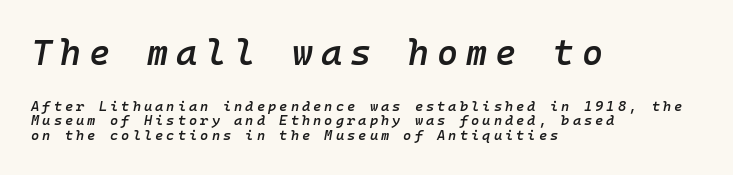
{"italic": "yes", "lean": "right", "slant_degrees": 10, "bold": "semi", "weight": "semibold", "width": "normal", "stroke_contrast": "low", "x_height": "medium", "monospaced": "yes", "underline": "no", "align": "left", "line_spacing": "tight", "line_spacing_ratio": 1.05, "letter_spacing": "wide", "letter_spacing_em": 0.22, "larger_block": "first", "size_ratio": 2.57, "glyph_px": 36}
